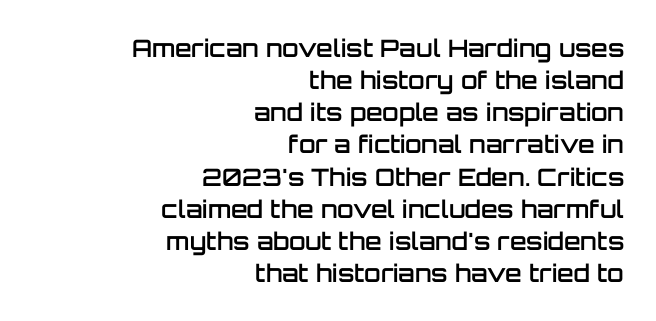
{"italic": "no", "bold": "semi", "underline": "no", "align": "right", "line_spacing": "normal", "line_spacing_ratio": 1.34, "letter_spacing": "normal", "letter_spacing_em": 0.0, "glyph_px": 24}
